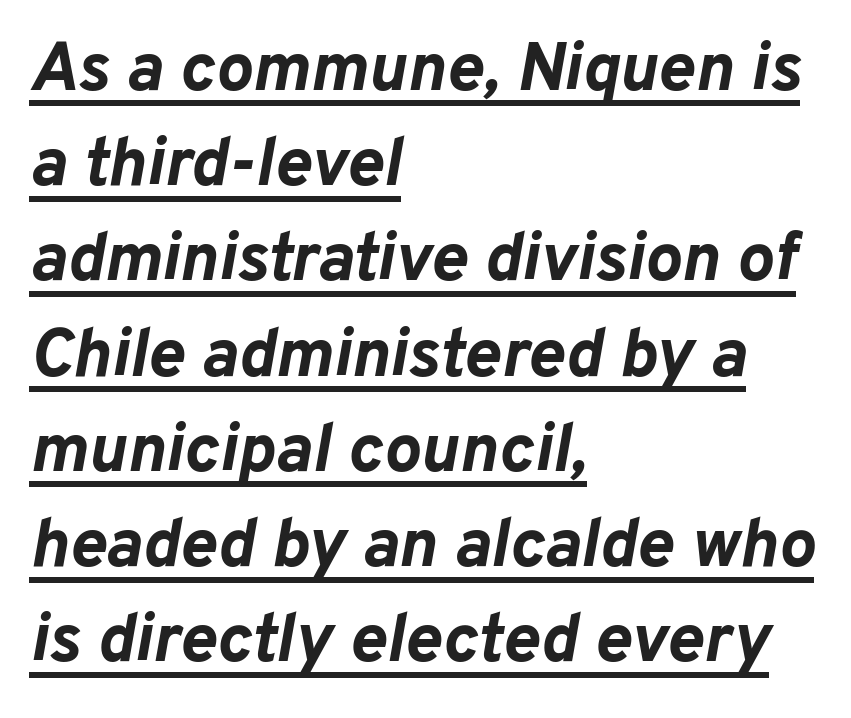
Q: Is the text bold? A: Yes.
Q: Is the text italic (slanted)? A: Yes, it leans right by about 10 degrees.
Q: Is the text underlined? A: Yes.
Q: How is the paragraph aligned? A: Left-aligned.
Q: Is the spacing between letters normal or unusually wide? A: Normal.
Q: Is the spacing between lines tight, normal or loose? A: Normal.
Q: Width (condensed, normal, or wide)? A: Normal.
Q: Stroke contrast? A: Low.
Q: x-height? A: Medium.
Q: Monospaced? A: No.
